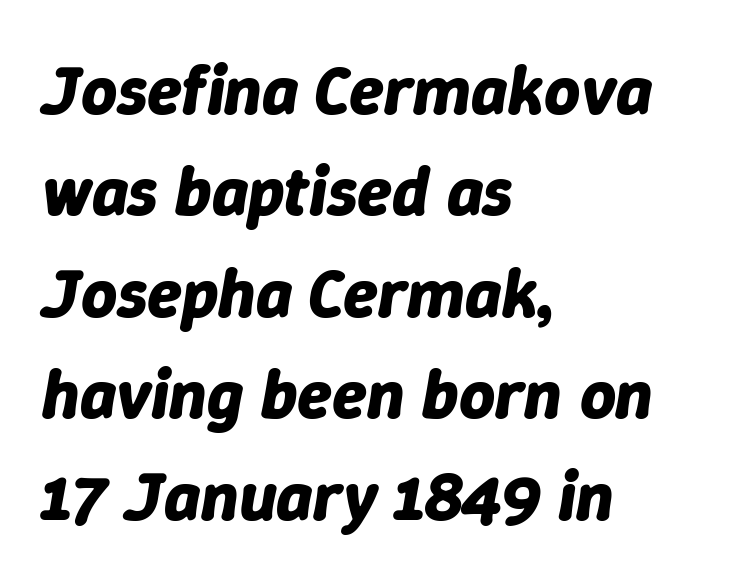
The image shows 70 px bold type, italic (leaning right); set left-aligned, normal line spacing (1.45x), normal letter spacing, not underlined; low stroke contrast and a medium x-height.
